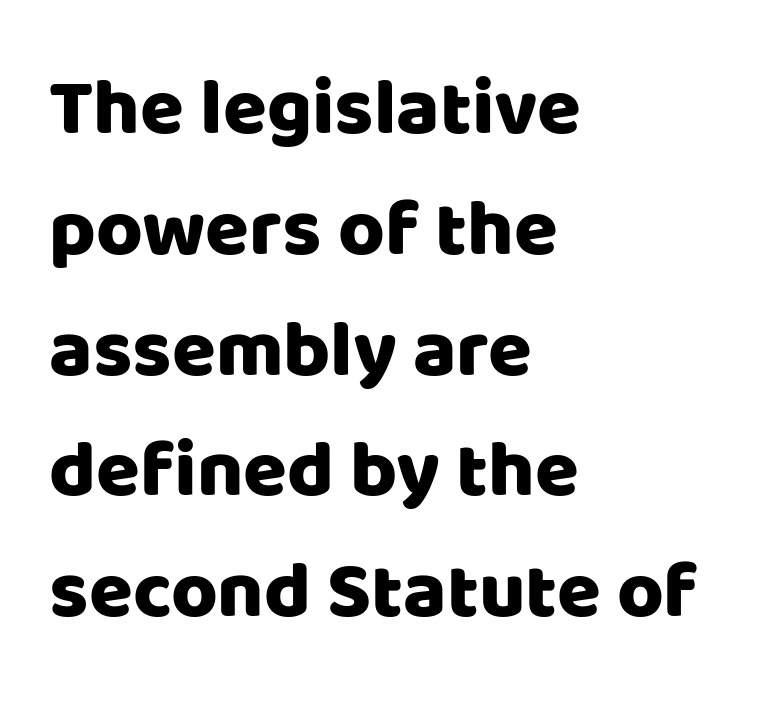
The image shows 80 px sans-serif type, upright; set left-aligned, normal line spacing (1.51x), normal letter spacing, not underlined; low stroke contrast and a large x-height.
